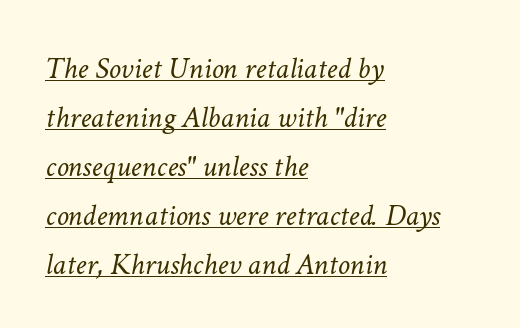
The ragged edge is on the right, which tells us the setting is flush left. On a weight scale, this lands at 450 or below. Here the designer chose a conventional face with non-uniform glyph widths. What's the leading like? Ordinary, nothing unusual. Emphasis is given by a line drawn under the lettering. The text carries the slant typical of an italic or oblique font.
